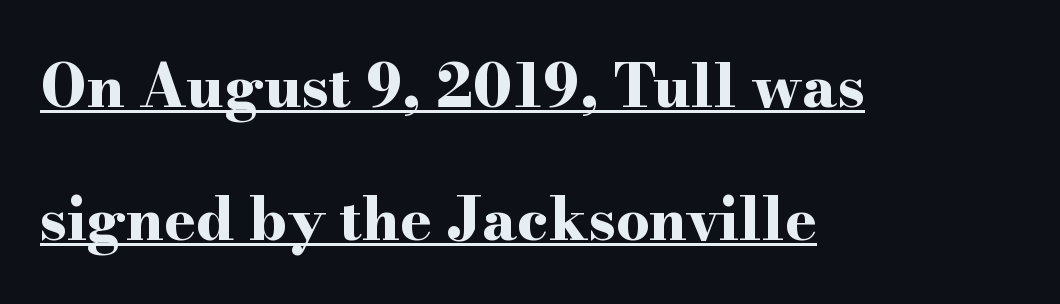
{"serif": "yes", "italic": "no", "bold": "yes", "weight": "bold", "width": "wide", "stroke_contrast": "high", "x_height": "small", "monospaced": "no", "underline": "yes", "align": "left", "line_spacing": "loose", "line_spacing_ratio": 2.25, "letter_spacing": "normal", "letter_spacing_em": 0.0, "glyph_px": 59}
